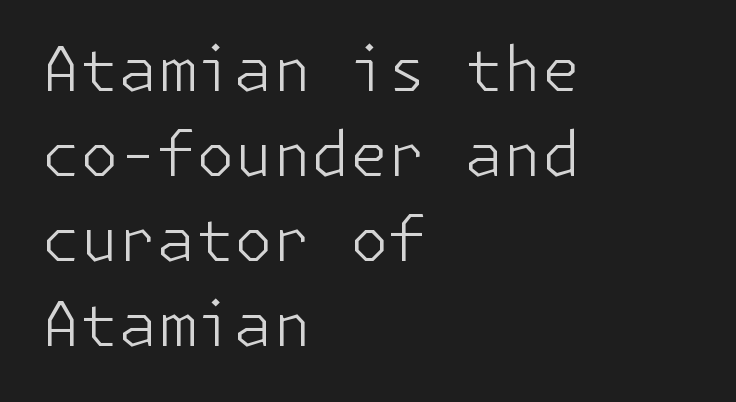
The image shows 62 px light sans-serif type, upright; set left-aligned, normal line spacing (1.37x), normal letter spacing, not underlined; low stroke contrast and a medium x-height.
